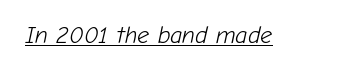
The image shows 24 px text type, italic (leaning right); set normal letter spacing, underlined.
